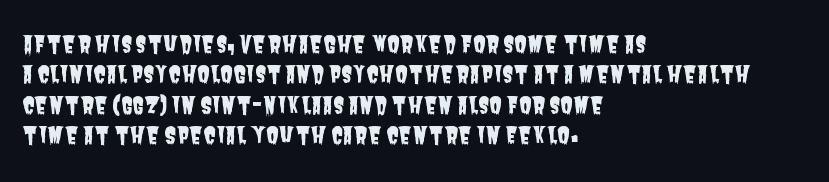
Each line starts at the same left margin while the right side varies. No extra tracking has been applied to these lines. One glance says typical: line gaps are just what's usual. The strip under each line holds only bare page.
